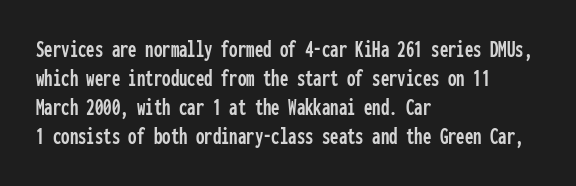
{"italic": "no", "underline": "no", "align": "left", "line_spacing_ratio": 1.21, "letter_spacing": "normal", "letter_spacing_em": 0.0, "glyph_px": 24}
